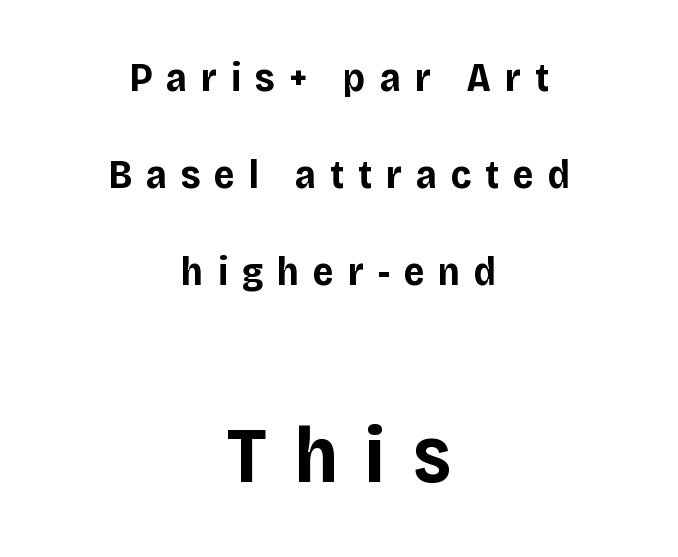
Q: Is the text bold? A: Yes.
Q: Is the text italic (slanted)? A: No, it is upright.
Q: Is the typeface a serif or a sans-serif typeface? A: Sans-serif.
Q: Is the text underlined? A: No.
Q: How is the paragraph aligned? A: Centered.
Q: Is the spacing between letters normal or unusually wide? A: Unusually wide.
Q: Is the spacing between lines tight, normal or loose? A: Loose.
Q: Which block of text is set in a larger size, the first (top) or the second (bottom)? A: The second (bottom) one.
Q: Width (condensed, normal, or wide)? A: Normal.
Q: Stroke contrast? A: Low.
Q: x-height? A: Large.
Q: Monospaced? A: No.
